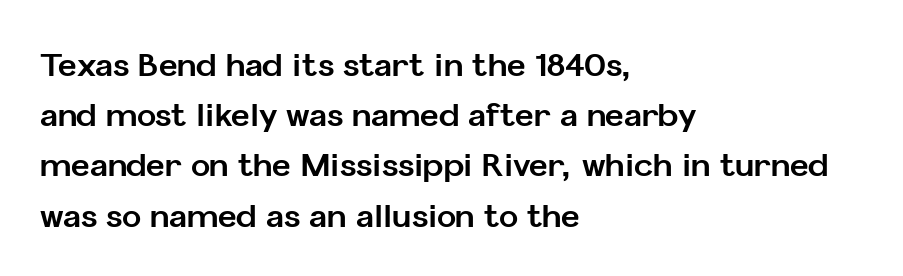
{"serif": "no", "italic": "no", "bold": "yes", "weight": "bold", "width": "normal", "stroke_contrast": "low", "x_height": "medium", "monospaced": "no", "underline": "no", "align": "left", "line_spacing": "normal", "line_spacing_ratio": 1.57, "letter_spacing": "normal", "letter_spacing_em": 0.0, "glyph_px": 32}
